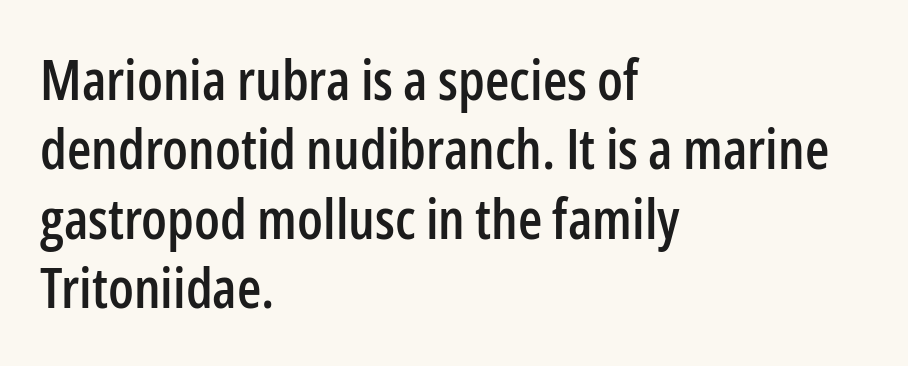
The image shows 56 px condensed sans-serif type, upright; set left-aligned, line spacing 1.24x, normal letter spacing, not underlined; low stroke contrast and a medium x-height.
